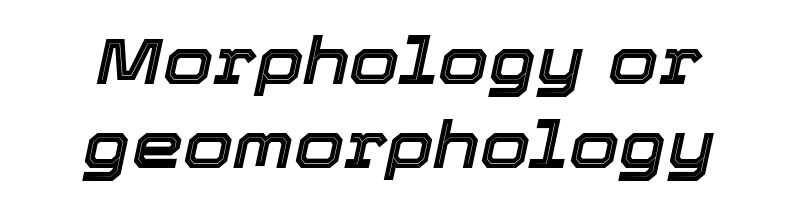
Q: Is the text italic (slanted)? A: Yes, it leans right by about 12 degrees.
Q: Is the text underlined? A: No.
Q: Is the spacing between letters normal or unusually wide? A: Normal.
Q: Is the spacing between lines tight, normal or loose? A: Normal.
Q: Width (condensed, normal, or wide)? A: Normal.
Q: x-height? A: Medium.
Q: Monospaced? A: No.
